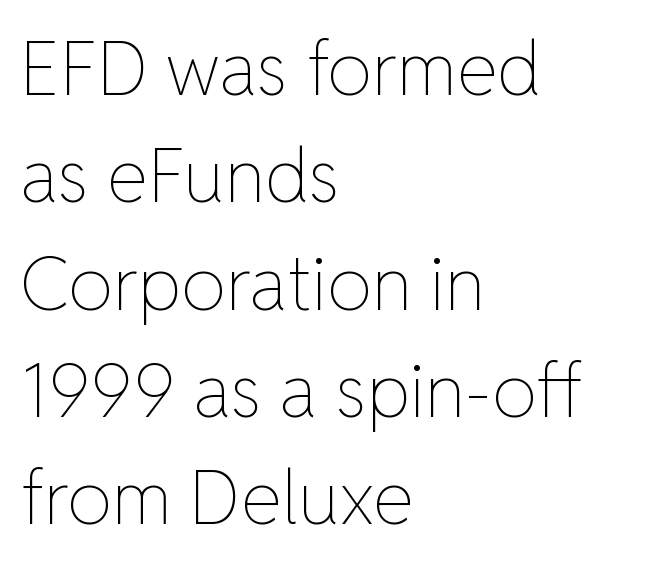
{"italic": "no", "bold": "no", "weight": "thin", "width": "normal", "stroke_contrast": "low", "x_height": "medium", "monospaced": "no", "underline": "no", "align": "left", "line_spacing": "normal", "line_spacing_ratio": 1.45, "letter_spacing": "normal", "letter_spacing_em": 0.0, "glyph_px": 74}
